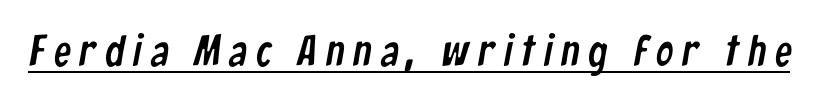
{"serif": "no", "width": "condensed", "stroke_contrast": "low", "x_height": "medium", "monospaced": "no", "underline": "yes", "letter_spacing": "wide", "letter_spacing_em": 0.21, "glyph_px": 43}
